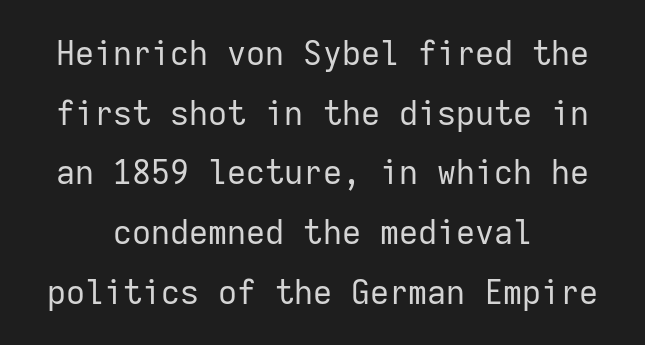
Observe the ordinary spacing: letters are neighbours, not strangers. Compared with a flush-left layout, this one balances lines on the center instead. This reads as an unemphasized weight, regular at the heaviest. Grotesque or geometric, the face here clearly has no serifs. Posture: upright roman. Decoration check: the copy has no underline.
